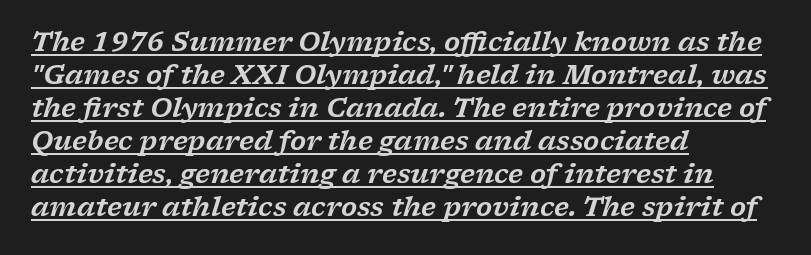
The image shows 26 px text type, italic (leaning right); set left-aligned, normal line spacing (1.27x), normal letter spacing, underlined.
